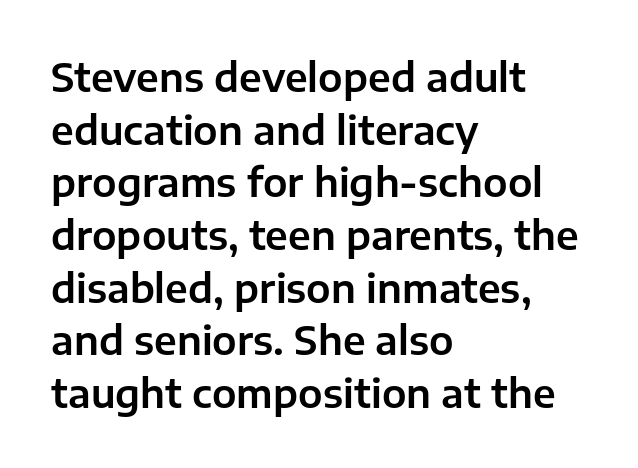
The line-height multiplier appears to be the usual default. No word sits above an underline. Glyph-to-glyph distance matches everyday printed text. The characters display no serif detailing; their extremities are plain. Each letter keeps its own natural width here, so spacing adapts to shape. The passage is arranged the way most books set body copy — flush left.
